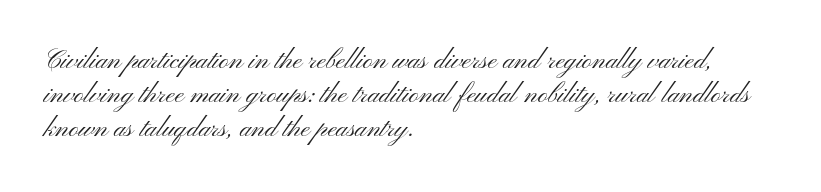
Vertically, the passage feels balanced, rows spaced as you'd expect. The strip under each line holds only bare page. Weight: in the light-to-regular range. Glyph-to-glyph distance matches everyday printed text.
